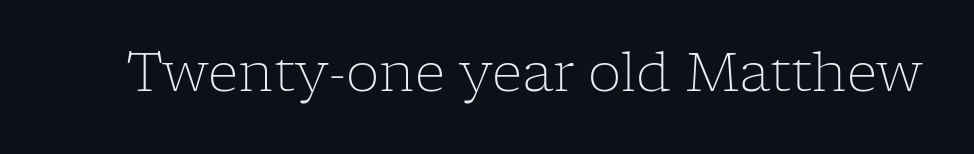
{"serif": "yes", "italic": "no", "bold": "no", "weight": "light", "width": "normal", "stroke_contrast": "low", "x_height": "medium", "monospaced": "no", "underline": "no", "letter_spacing": "normal", "letter_spacing_em": 0.0, "glyph_px": 53}
